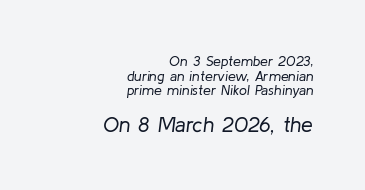
The image shows 21 px text type, italic (leaning right); set right-aligned, tight line spacing (1.04x), normal letter spacing, not underlined; the second (bottom) block is 1.5x larger.
